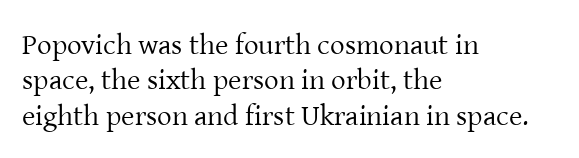
Vertical stems look standard width or narrower in stroke. A typesetter would call this proportional, since set widths differ per character. You can tell it's not italic because the verticals are truly vertical. Between one letter and the next there's only the usual sliver of space.
